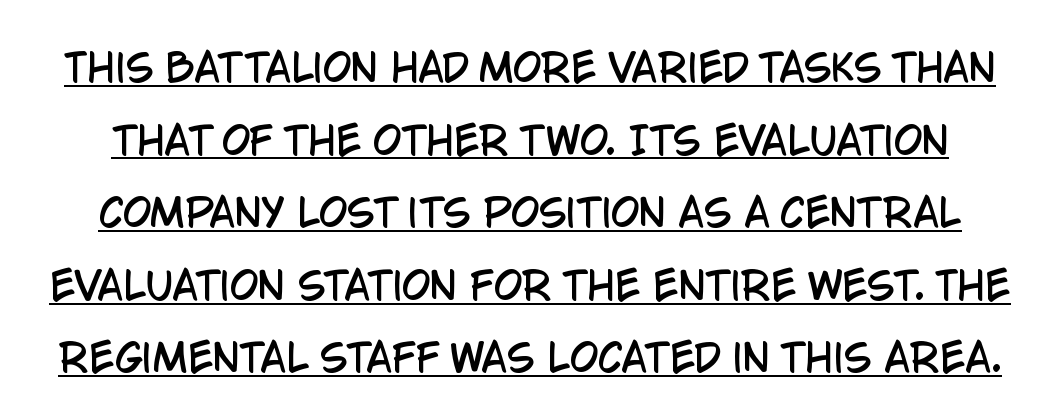
One glance says open: line gaps are wider than usual. I'd call this a sans setting — the letters go barefoot. Quick note: underline on. Varying glyph widths throughout — classic text-font behaviour. When letters stand straight like this, we call the style roman or upright. A typesetter would call this zero additional tracking.
